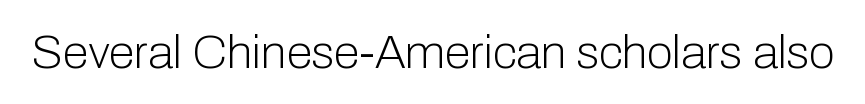
Q: Is the text bold? A: No.
Q: Is the text italic (slanted)? A: No, it is upright.
Q: Is the typeface a serif or a sans-serif typeface? A: Sans-serif.
Q: Is the text underlined? A: No.
Q: Is the spacing between letters normal or unusually wide? A: Normal.
Q: Width (condensed, normal, or wide)? A: Normal.
Q: Stroke contrast? A: Low.
Q: x-height? A: Medium.
Q: Monospaced? A: No.
